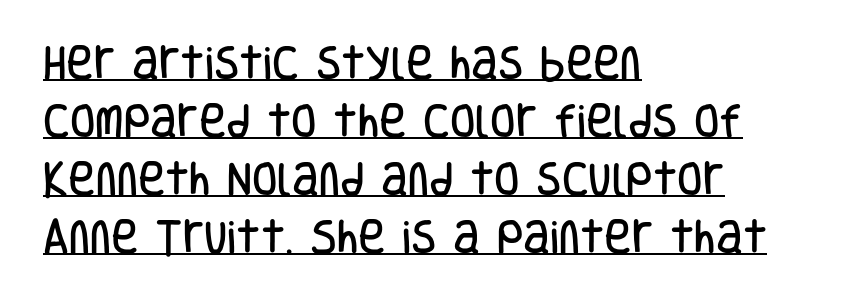
{"serif": "no", "italic": "no", "width": "condensed", "stroke_contrast": "low", "x_height": "large", "monospaced": "no", "underline": "yes", "align": "left", "line_spacing": "normal", "line_spacing_ratio": 1.57, "letter_spacing": "normal", "letter_spacing_em": 0.0, "glyph_px": 37}
